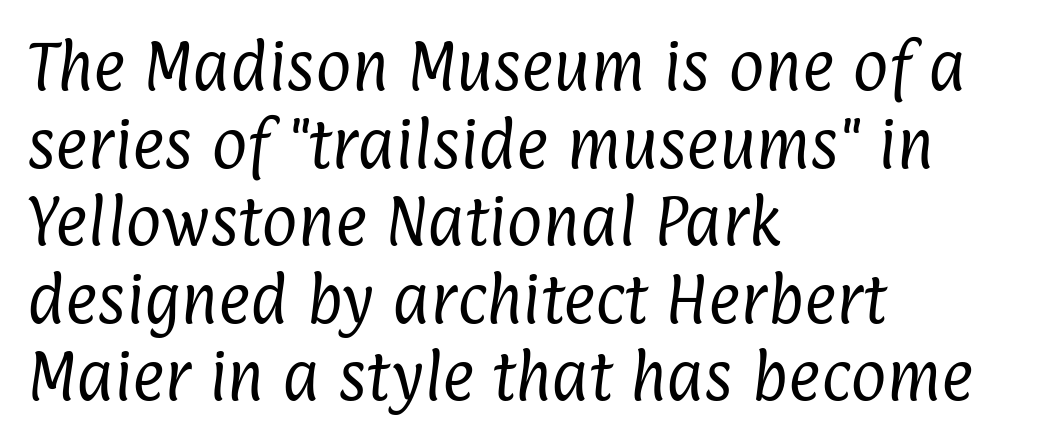
{"serif": "no", "bold": "no", "weight": "regular", "width": "condensed", "stroke_contrast": "low", "x_height": "medium", "monospaced": "no", "underline": "no", "align": "left", "line_spacing": "normal", "line_spacing_ratio": 1.41, "letter_spacing": "normal", "letter_spacing_em": 0.0, "glyph_px": 55}
